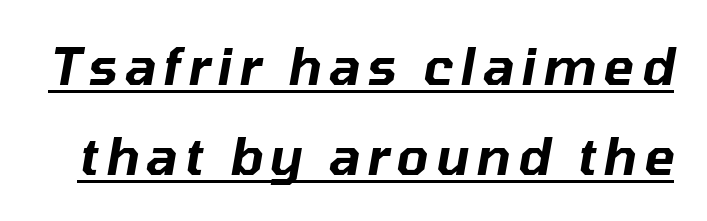
Observe the lean: these are italic letterforms. Students, observe the line beneath the letters — that is underlining. Character widths vary here, with narrow letters taking less room than wide ones.
